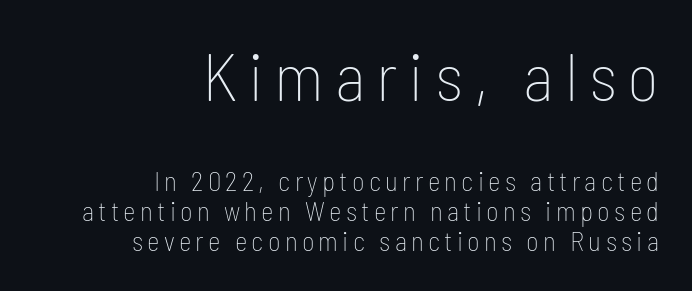
The image shows 68 px thin, condensed sans-serif type, upright; set right-aligned, tight line spacing (1.12x), not underlined; the first (top) block is 2.52x larger; low stroke contrast and a medium x-height.
